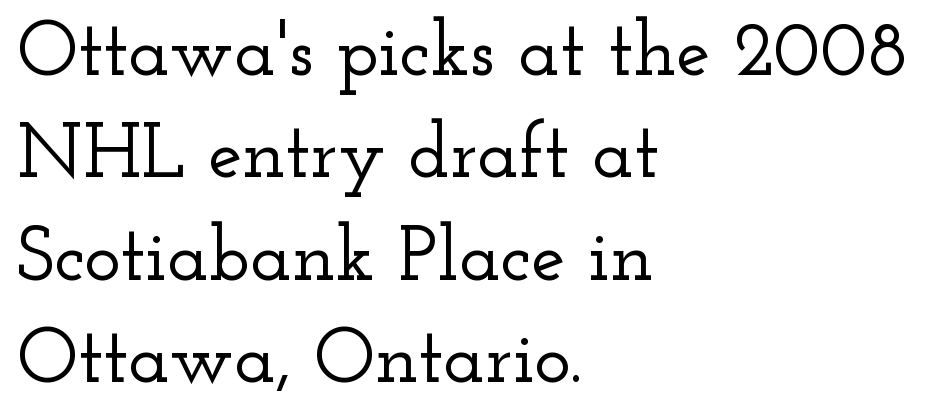
{"serif": "yes", "italic": "no", "width": "wide", "stroke_contrast": "low", "x_height": "small", "monospaced": "no", "underline": "no", "align": "left", "line_spacing": "normal", "line_spacing_ratio": 1.33, "letter_spacing": "normal", "letter_spacing_em": 0.0, "glyph_px": 77}
